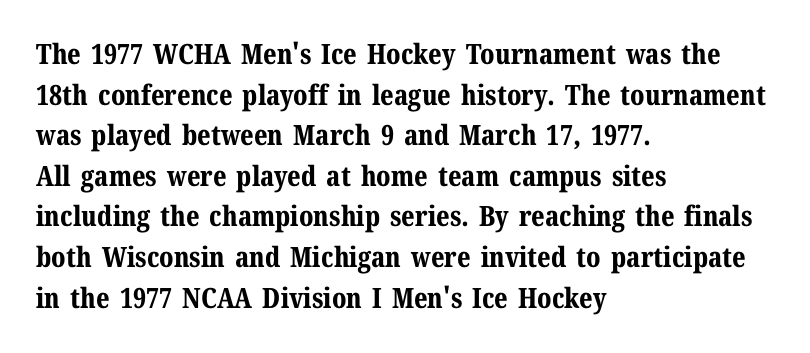
The paragraph shown leans on its left margin. Rule under the text: the space is simply empty. Designer's note — italics off, roman on. The face used here is rendered with its standard letterfit. The rendering uses natural spacing where letterforms have individual widths.
